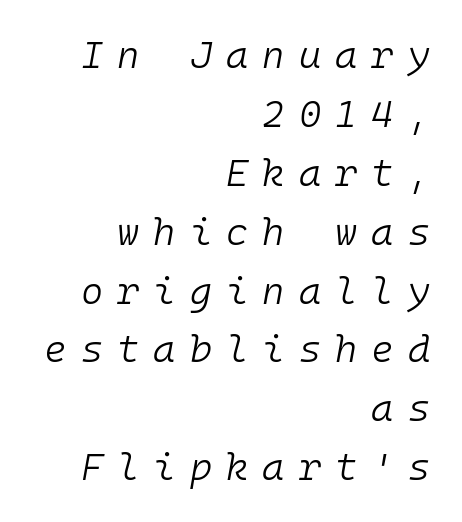
Q: Is the text bold? A: No.
Q: Is the text italic (slanted)? A: Yes, it leans right by about 10 degrees.
Q: Is the text underlined? A: No.
Q: How is the paragraph aligned? A: Right-aligned.
Q: Is the spacing between letters normal or unusually wide? A: Unusually wide.
Q: Is the spacing between lines tight, normal or loose? A: Normal.
Q: Width (condensed, normal, or wide)? A: Normal.
Q: Stroke contrast? A: Low.
Q: x-height? A: Medium.
Q: Monospaced? A: Yes.
